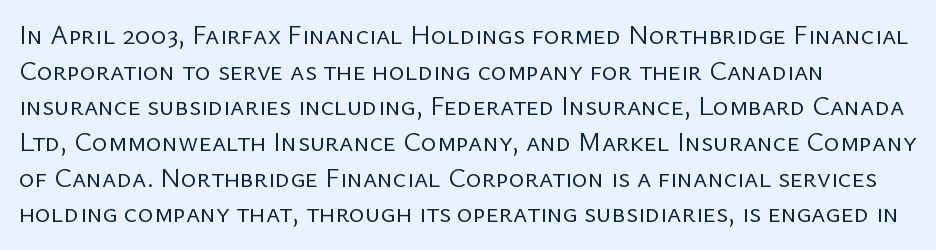
Notice how descenders clear the ascenders below comfortably — that's standard leading. Rule under the text: the space is simply empty. This rendering uses left alignment, leaving the right contour irregular. The type sits square on the baseline with zero lean. The font sits on the lighter half of the weight spectrum, regular included. The gaps between neighbouring characters are ordinary and unremarkable.
